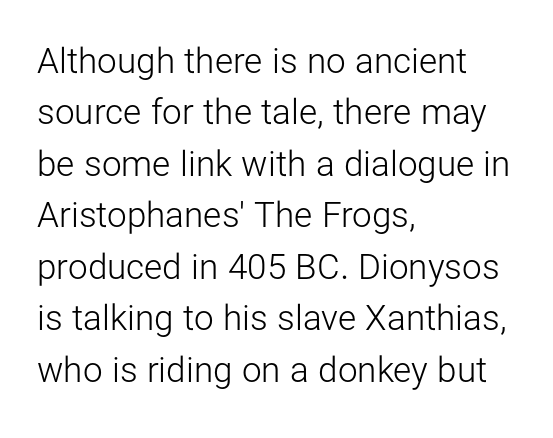
The letters advance in unequal steps, a hallmark of proportional type. These lines are set flush left with a ragged right edge. A typesetter would mark this as roman, not italic. What's the leading like? Ordinary, nothing unusual. Stems and bowls with no extra thickness — not bold.
